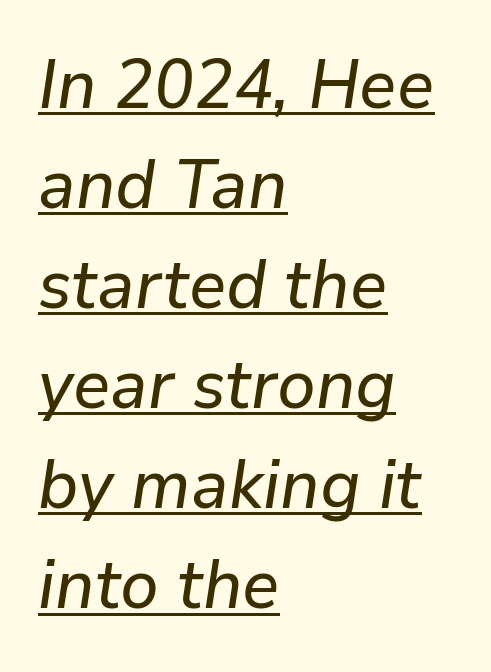
Q: Is the text italic (slanted)? A: Yes, it leans right by about 9 degrees.
Q: Is the text underlined? A: Yes.
Q: How is the paragraph aligned? A: Left-aligned.
Q: Is the spacing between letters normal or unusually wide? A: Normal.
Q: Is the spacing between lines tight, normal or loose? A: Normal.
Q: Width (condensed, normal, or wide)? A: Normal.
Q: Stroke contrast? A: Low.
Q: x-height? A: Medium.
Q: Monospaced? A: No.
